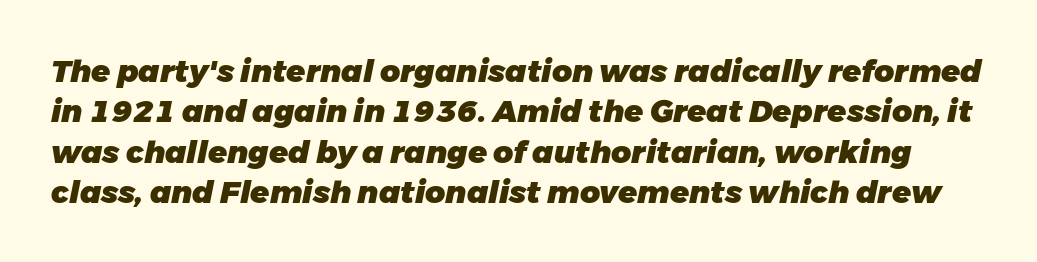
The lines sit at an ordinary, default distance from one another. You could not count columns in this text — the font is proportionally spaced. Emphasis by weight is at full strength: bold. Nothing unusual about the tracking: characters are spaced as the font intends. Rendered with sloped, italic letterforms.
